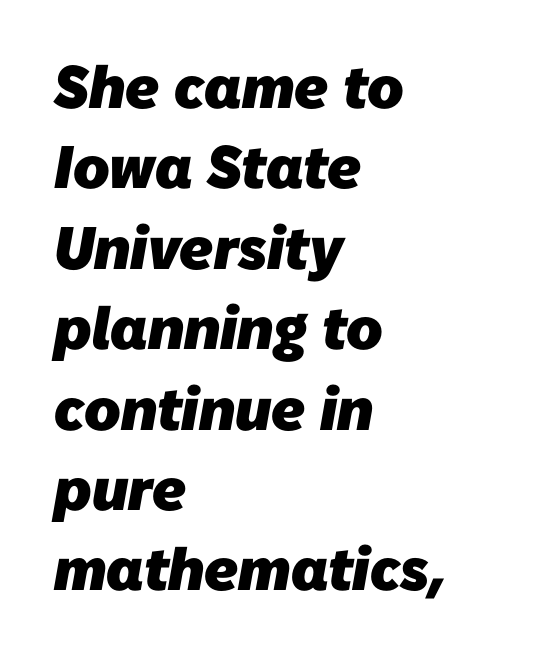
Q: Is the text bold? A: Yes.
Q: Is the typeface a serif or a sans-serif typeface? A: Sans-serif.
Q: Is the text underlined? A: No.
Q: How is the paragraph aligned? A: Left-aligned.
Q: Is the spacing between letters normal or unusually wide? A: Normal.
Q: Is the spacing between lines tight, normal or loose? A: Normal.
Q: Width (condensed, normal, or wide)? A: Normal.
Q: Stroke contrast? A: Low.
Q: x-height? A: Medium.
Q: Monospaced? A: No.
